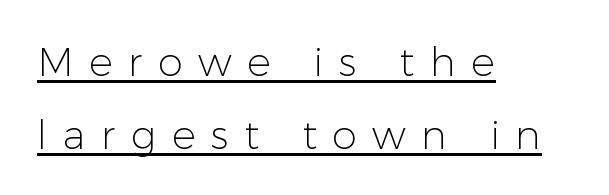
The gaps between neighbouring characters are conspicuously large. The face used here is a sans, in the tradition of grotesques and geometrics. Compared with undecorated copy, this sample adds a rule below the words. Nope, not italic — everything's standing straight. Which margin do the lines hug? The left one — the right edge is uneven. A light-to-regular cut is what we see here.
